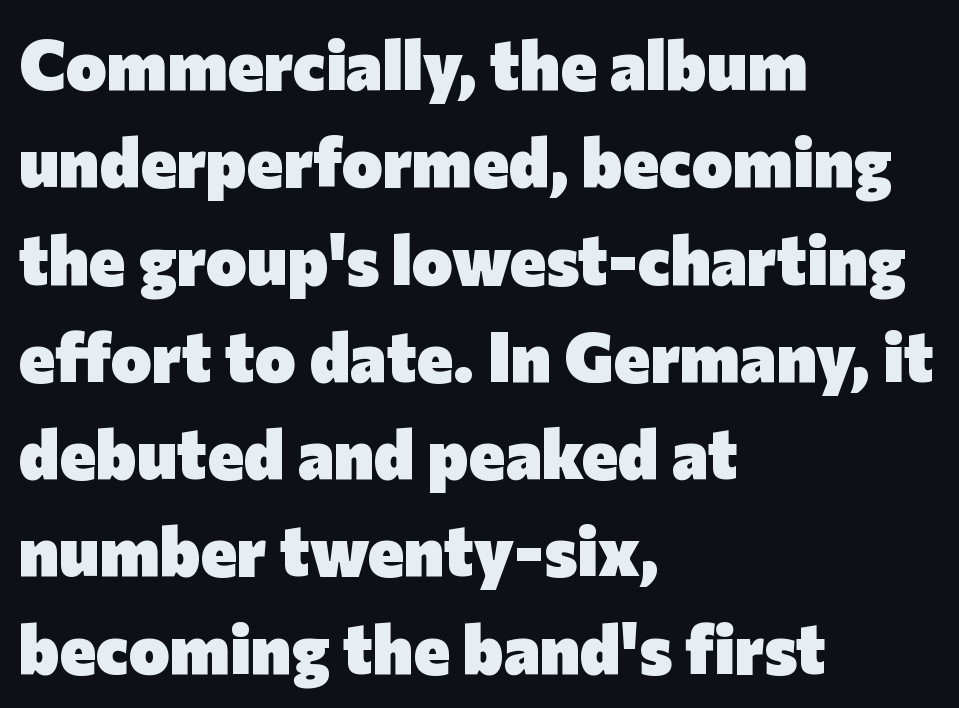
Q: Is the text bold? A: Yes.
Q: Is the text italic (slanted)? A: No, it is upright.
Q: Is the typeface a serif or a sans-serif typeface? A: Sans-serif.
Q: Is the text underlined? A: No.
Q: How is the paragraph aligned? A: Left-aligned.
Q: Is the spacing between letters normal or unusually wide? A: Normal.
Q: Is the spacing between lines tight, normal or loose? A: Normal.
Q: Width (condensed, normal, or wide)? A: Normal.
Q: Stroke contrast? A: Low.
Q: x-height? A: Medium.
Q: Monospaced? A: No.
